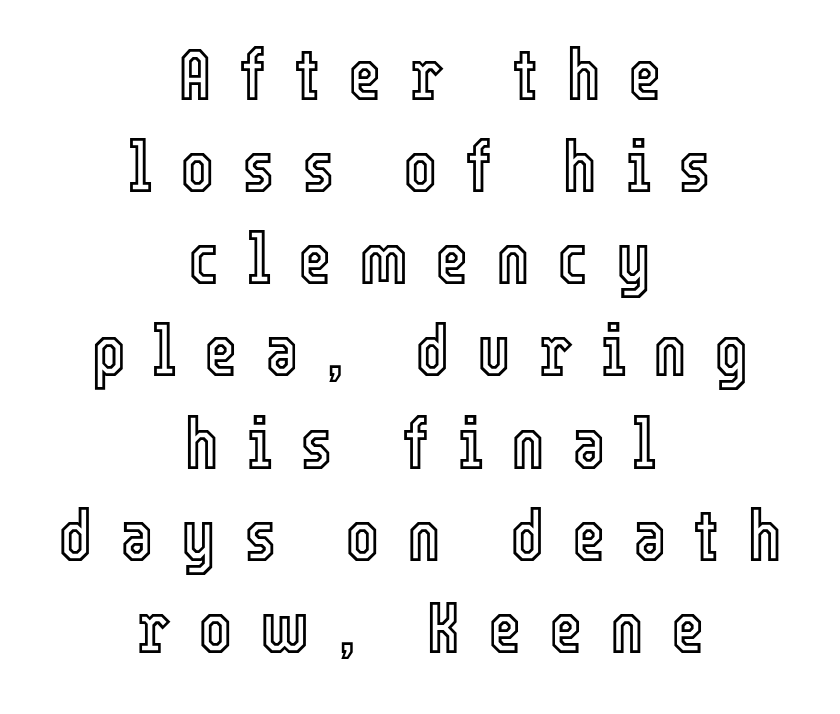
{"italic": "no", "width": "condensed", "x_height": "medium", "monospaced": "no", "underline": "no", "align": "center", "line_spacing": "normal", "line_spacing_ratio": 1.28, "letter_spacing": "wide", "letter_spacing_em": 0.38, "glyph_px": 72}
